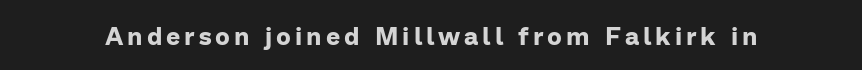
The image shows 25 px bold type, upright; set not underlined.
